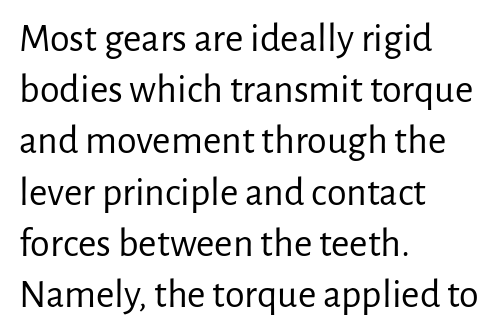
{"serif": "no", "italic": "no", "bold": "no", "weight": "regular", "width": "normal", "stroke_contrast": "low", "x_height": "medium", "monospaced": "no", "underline": "no", "align": "left", "line_spacing": "normal", "line_spacing_ratio": 1.28, "letter_spacing": "normal", "letter_spacing_em": 0.0, "glyph_px": 40}
